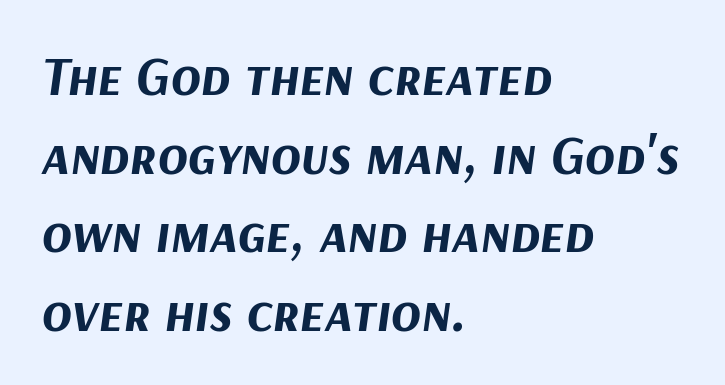
{"italic": "yes", "lean": "right", "slant_degrees": 9, "bold": "yes", "weight": "bold", "width": "normal", "stroke_contrast": "medium", "x_height": "medium", "monospaced": "no", "underline": "no", "align": "left", "line_spacing": "normal", "line_spacing_ratio": 1.43, "letter_spacing": "normal", "letter_spacing_em": 0.0, "glyph_px": 55}
